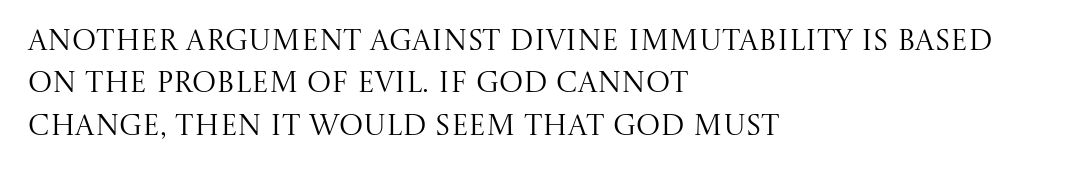
Style check: upright. Nobody drew a line under any word here. Stems and bowls with no extra thickness — not bold. Reading down the column, the eye jumps a familiar distance to each next line. Observe the ordinary spacing: letters are neighbours, not strangers. Are there feet on the stems? There are — it's a serif.
